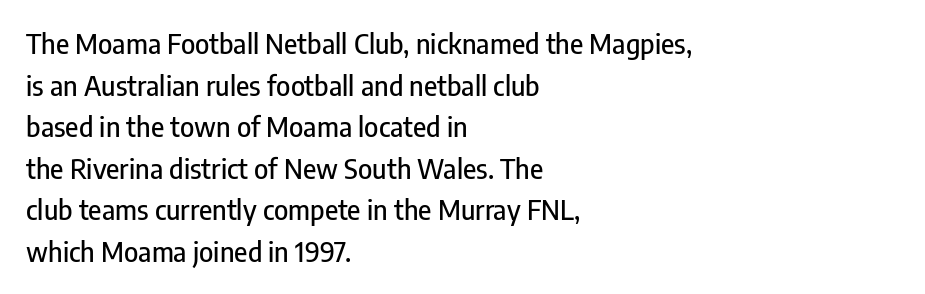
{"italic": "no", "underline": "no", "align": "left", "line_spacing": "normal", "line_spacing_ratio": 1.54, "letter_spacing": "normal", "letter_spacing_em": 0.0, "glyph_px": 27}
